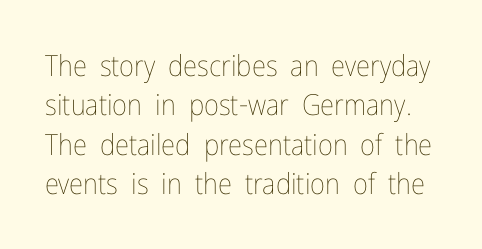
The image shows 29 px thin, condensed type, upright; set normal line spacing (1.36x), normal letter spacing, not underlined; low stroke contrast and a medium x-height.
